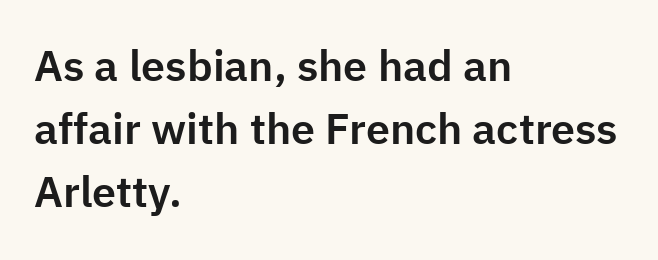
{"serif": "no", "italic": "no", "width": "normal", "stroke_contrast": "low", "x_height": "medium", "monospaced": "no", "underline": "no", "align": "left", "line_spacing": "normal", "line_spacing_ratio": 1.47, "letter_spacing": "normal", "letter_spacing_em": 0.0, "glyph_px": 43}
